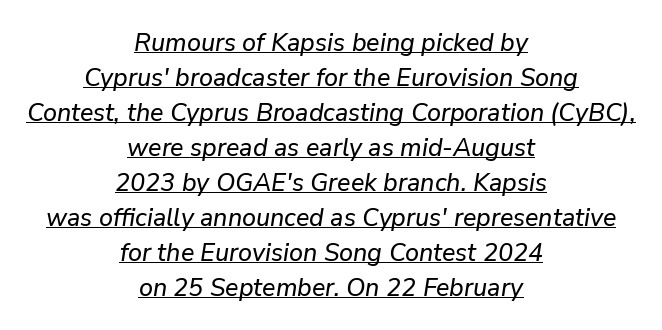
Q: Is the text italic (slanted)? A: Yes, it leans right by about 9 degrees.
Q: Is the text underlined? A: Yes.
Q: How is the paragraph aligned? A: Centered.
Q: Is the spacing between letters normal or unusually wide? A: Normal.
Q: Is the spacing between lines tight, normal or loose? A: Normal.
